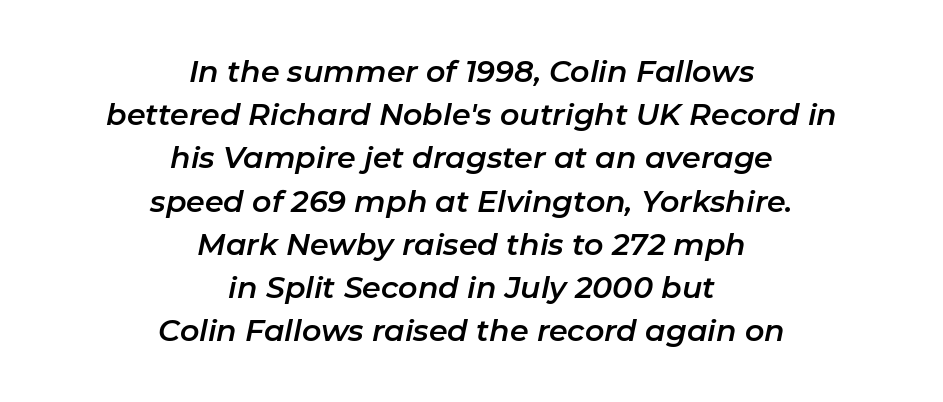
{"italic": "yes", "lean": "right", "slant_degrees": 11, "width": "normal", "stroke_contrast": "low", "x_height": "medium", "monospaced": "no", "underline": "no", "align": "center", "line_spacing": "normal", "line_spacing_ratio": 1.44, "letter_spacing": "normal", "letter_spacing_em": 0.0, "glyph_px": 30}
